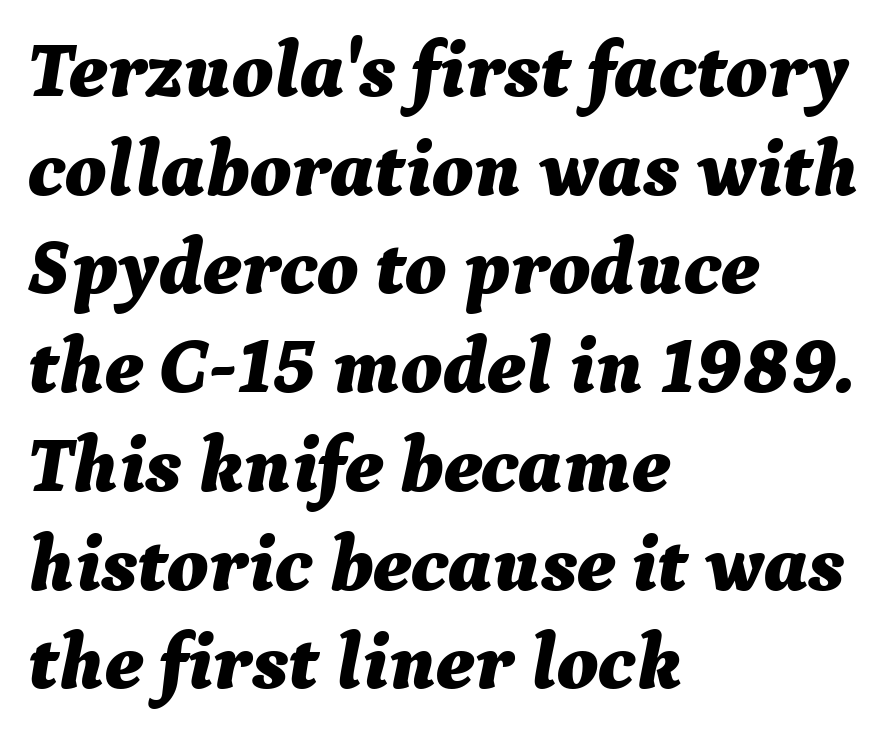
An italicized treatment has been applied to the whole sample. The letters advance in unequal steps, a hallmark of proportional type. Weight: bold. The passage shown has conventional tracking throughout. Does the copy run flush right? No — it runs flush left.
